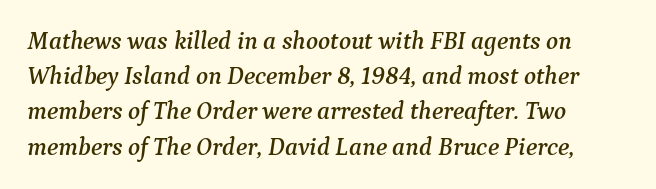
This rendering leaves character spacing at its baseline value. The specimen reads as italic at a glance. The line-height multiplier appears to be the usual default. Notice how the passage keeps a crisp vertical edge on the left only. The string is rendered with underlining switched off.
